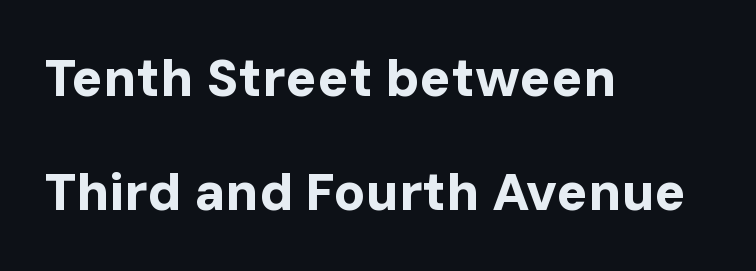
Look at the tracking — it's just the regular setting, nothing added. This rendering employs a face without finishing strokes, i.e., a sans-serif. Alignment: flush left. How heavy is the stroke? Heavy — this is a bold. The lettering stays uniformly vertical, giving the passage a roman look. Decoration check: the copy has no underline.
